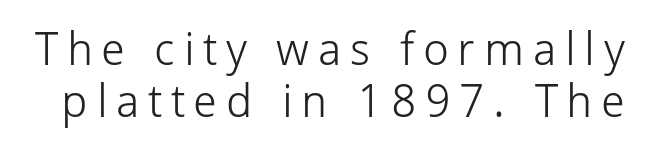
Rendered with straight, roman letterforms. The designer went with a sans here, leaving each stem footless. Underlining? Definitely not there. How would I describe the line gaps? Narrow and economical. The letters advance in unequal steps, a hallmark of proportional type.
